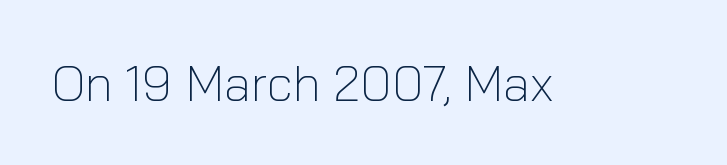
Q: Is the text bold? A: No.
Q: Is the text italic (slanted)? A: No, it is upright.
Q: Is the typeface a serif or a sans-serif typeface? A: Sans-serif.
Q: Is the text underlined? A: No.
Q: Is the spacing between letters normal or unusually wide? A: Normal.
Q: Width (condensed, normal, or wide)? A: Normal.
Q: Stroke contrast? A: Low.
Q: x-height? A: Medium.
Q: Monospaced? A: No.
